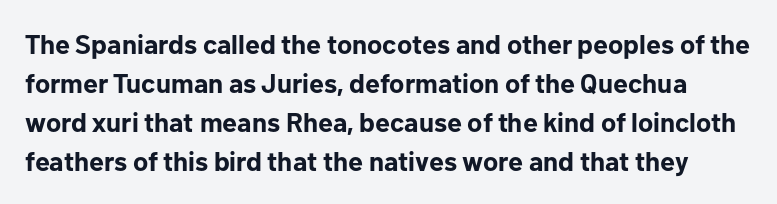
If you measured baseline to baseline, you'd find a middling distance. Does extra space separate the letters? No, they use regular spacing. Pretty heavy lettering here — definitely bold. Style check: upright. Only glyphs here, with clear space below each row.
